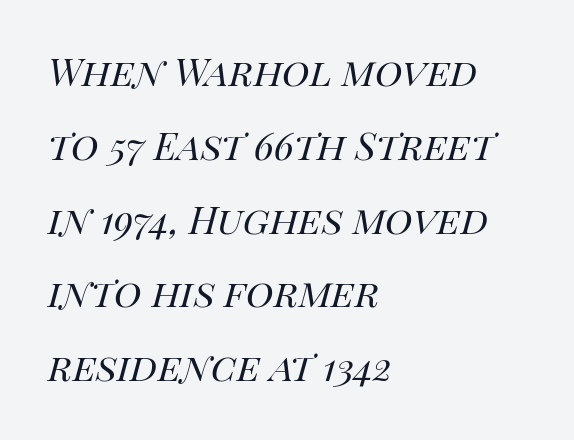
Has an underline been added? It has not. Proportional: the letters do not fall into vertical columns. What stands out about the letter spacing? Nothing — it is the standard amount. Weight: not bold — regular or lighter. These lines are set flush left with a ragged right edge. Slant detected: the letters are inclined.
